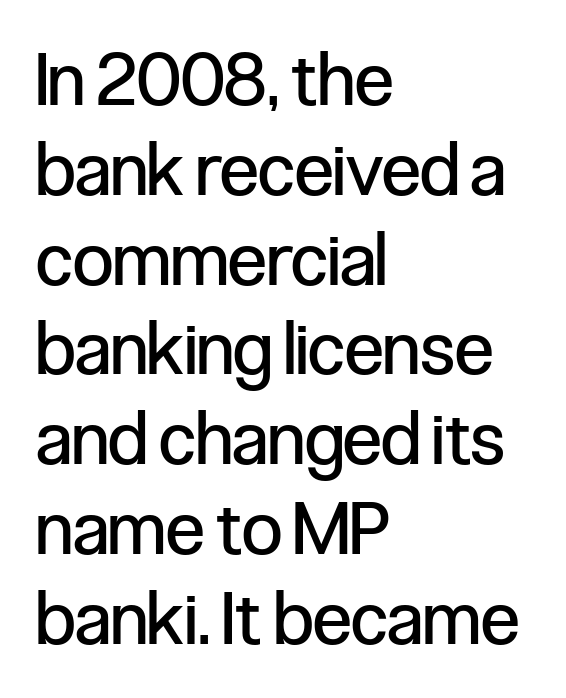
Caption: multi-line text, flush left, ragged right. Think of a printed novel: that variable character pitch is what you see here. Nothing sits at the stroke ends, so this counts as sans-serif. The tracking reads as untouched default to a designer's eye. Tall strokes in this sample are plumb rather than angled.
